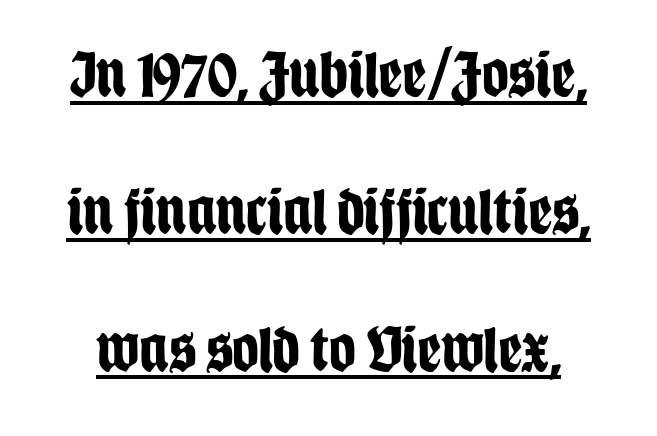
Q: Is the text bold? A: Yes.
Q: Is the text italic (slanted)? A: No, it is upright.
Q: Is the typeface a serif or a sans-serif typeface? A: Sans-serif.
Q: Is the text underlined? A: Yes.
Q: Is the spacing between letters normal or unusually wide? A: Normal.
Q: Is the spacing between lines tight, normal or loose? A: Loose.
Q: Width (condensed, normal, or wide)? A: Condensed.
Q: Stroke contrast? A: Low.
Q: x-height? A: Large.
Q: Monospaced? A: No.
